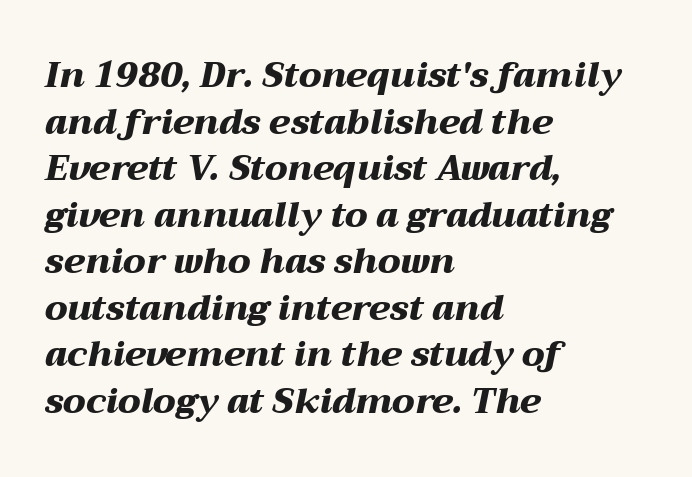
The face used here is proportionally spaced, like ordinary book or web type. Weight check: bold — yes, fully. The typesetter chose a ragged-right arrangement here. Lines of text with bare space underneath. Every character sits at an angle, as italics do.
